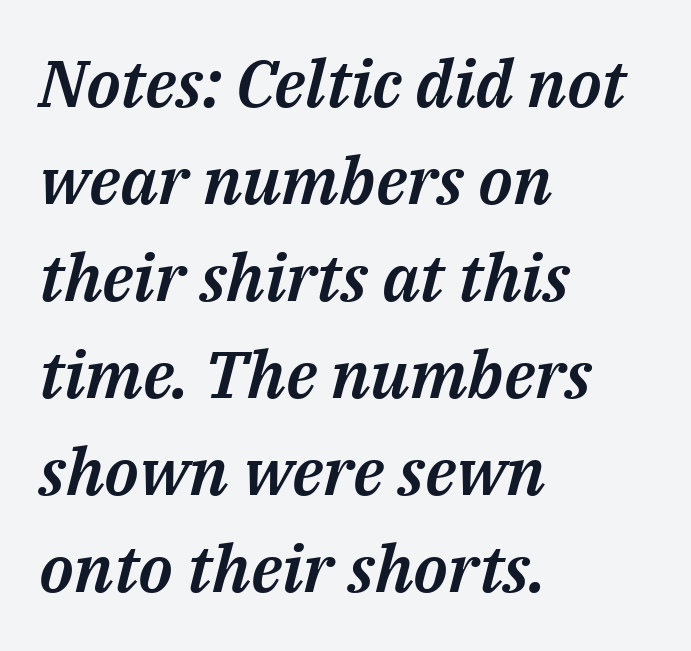
Q: Is the text italic (slanted)? A: Yes, it leans right by about 14 degrees.
Q: Is the text underlined? A: No.
Q: How is the paragraph aligned? A: Left-aligned.
Q: Is the spacing between letters normal or unusually wide? A: Normal.
Q: Is the spacing between lines tight, normal or loose? A: Normal.
Q: Width (condensed, normal, or wide)? A: Normal.
Q: Stroke contrast? A: Medium.
Q: x-height? A: Medium.
Q: Monospaced? A: No.
